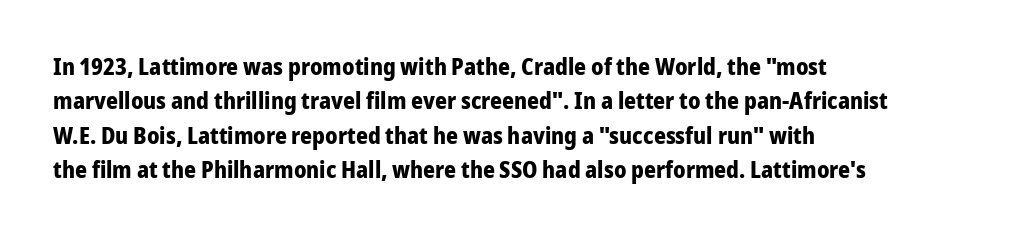
The image shows 23 px bold type, upright; set left-aligned, normal line spacing (1.49x), normal letter spacing, not underlined.
